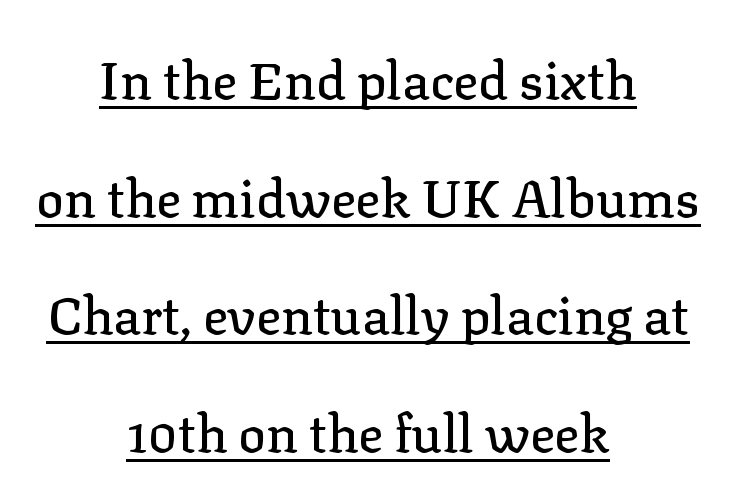
Q: Is the text italic (slanted)? A: No, it is upright.
Q: Is the typeface a serif or a sans-serif typeface? A: Serif.
Q: Is the text underlined? A: Yes.
Q: How is the paragraph aligned? A: Centered.
Q: Is the spacing between letters normal or unusually wide? A: Normal.
Q: Is the spacing between lines tight, normal or loose? A: Loose.
Q: Width (condensed, normal, or wide)? A: Normal.
Q: Stroke contrast? A: Low.
Q: x-height? A: Medium.
Q: Monospaced? A: No.
